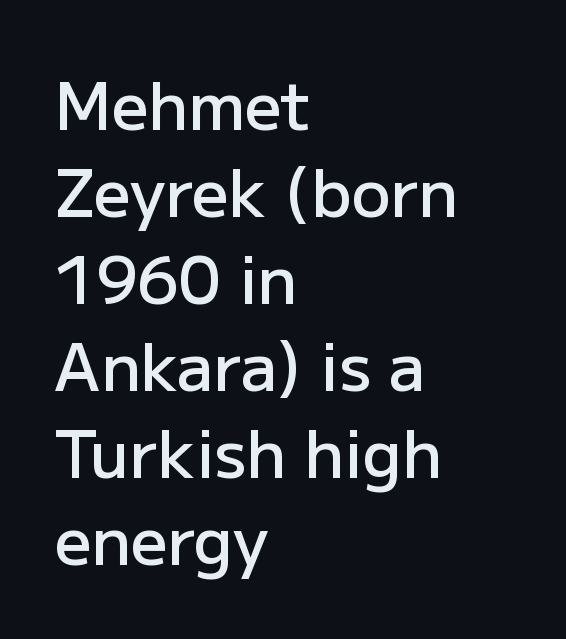
{"serif": "no", "italic": "no", "bold": "semi", "weight": "semibold", "width": "normal", "stroke_contrast": "low", "x_height": "medium", "monospaced": "no", "underline": "no", "align": "left", "line_spacing": "normal", "line_spacing_ratio": 1.34, "letter_spacing": "normal", "letter_spacing_em": 0.0, "glyph_px": 65}
